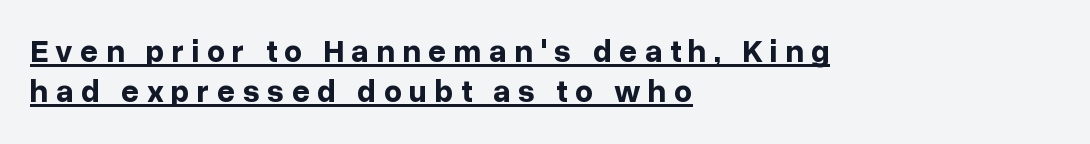
The image shows 32 px bold sans-serif type, upright; set left-aligned, line spacing 1.24x, unusually wide letter spacing (+0.23 em), underlined; low stroke contrast and a medium x-height.
